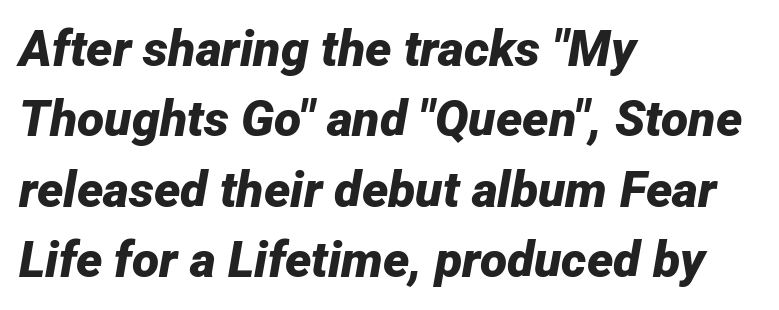
Q: Is the text bold? A: Yes.
Q: Is the text italic (slanted)? A: Yes, it leans right by about 12 degrees.
Q: Is the text underlined? A: No.
Q: How is the paragraph aligned? A: Left-aligned.
Q: Is the spacing between letters normal or unusually wide? A: Normal.
Q: Is the spacing between lines tight, normal or loose? A: Normal.
Q: Width (condensed, normal, or wide)? A: Normal.
Q: Stroke contrast? A: Low.
Q: x-height? A: Medium.
Q: Monospaced? A: No.
